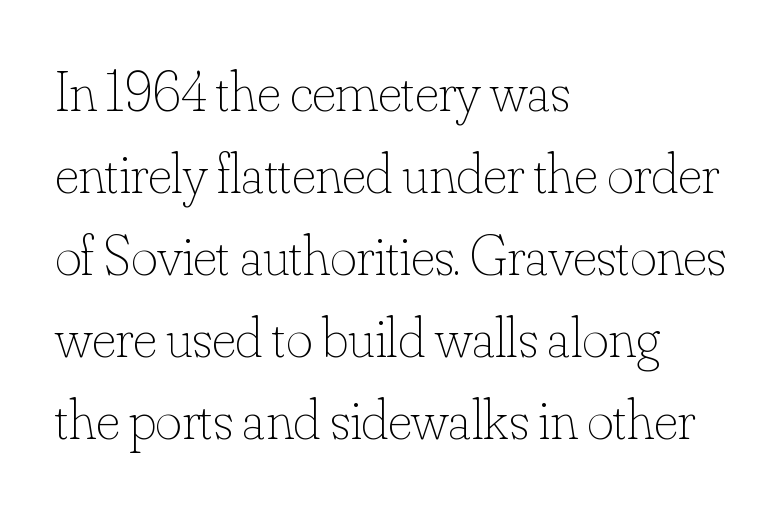
This block has exactly the height ordinary leading produces. This sample has the flowing, uneven cadence of proportional lettering. Think standard paragraph weight, or any step lighter than that. The specimen reads as upright at a glance.
